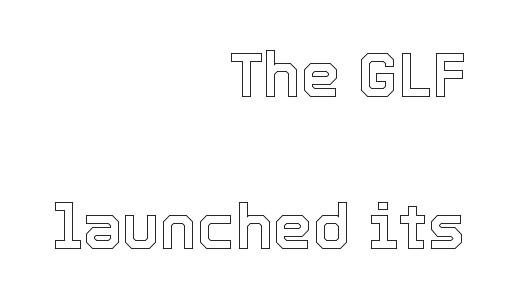
Q: Is the text italic (slanted)? A: No, it is upright.
Q: Is the text underlined? A: No.
Q: How is the paragraph aligned? A: Right-aligned.
Q: Is the spacing between letters normal or unusually wide? A: Normal.
Q: Is the spacing between lines tight, normal or loose? A: Loose.
Q: Width (condensed, normal, or wide)? A: Normal.
Q: x-height? A: Medium.
Q: Monospaced? A: No.
